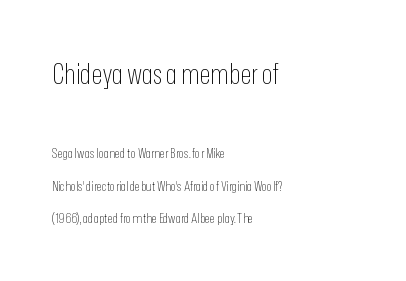
{"serif": "no", "italic": "no", "bold": "no", "weight": "thin", "width": "condensed", "stroke_contrast": "low", "x_height": "medium", "monospaced": "no", "underline": "no", "align": "left", "line_spacing": "loose", "line_spacing_ratio": 2.32, "letter_spacing": "normal", "letter_spacing_em": 0.0, "larger_block": "first", "size_ratio": 2.07, "glyph_px": 29}
